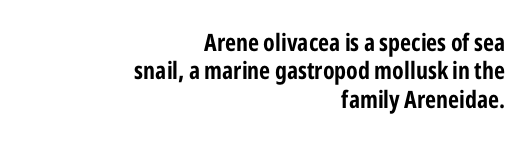
{"italic": "no", "bold": "yes", "underline": "no", "align": "right", "line_spacing_ratio": 1.18, "letter_spacing": "normal", "letter_spacing_em": 0.0, "glyph_px": 24}
